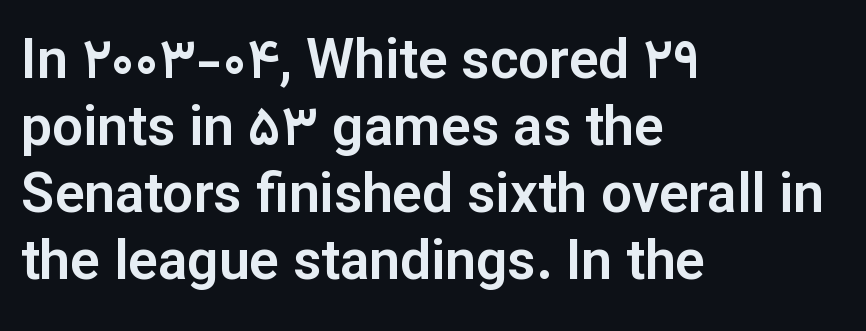
Notice how the stems are strictly vertical — no italics here. Only glyphs here, with clear space below each row. Look at the tracking — it's just the regular setting, nothing added. Spacing verdict: proportional, widths tailored to each character. The letters carry no serifs — their stems end cleanly without finishing strokes. The typesetter chose a ragged-right arrangement here.
